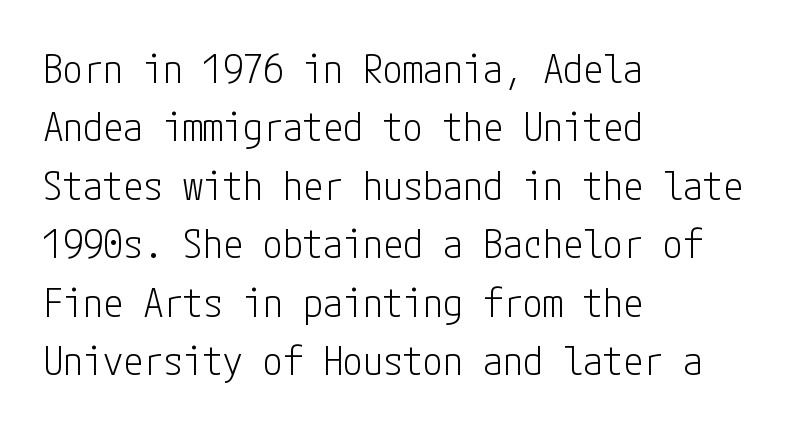
The image shows 40 px light, condensed sans-serif type, upright; set left-aligned, normal line spacing (1.46x), normal letter spacing, not underlined; low stroke contrast and a medium x-height.
